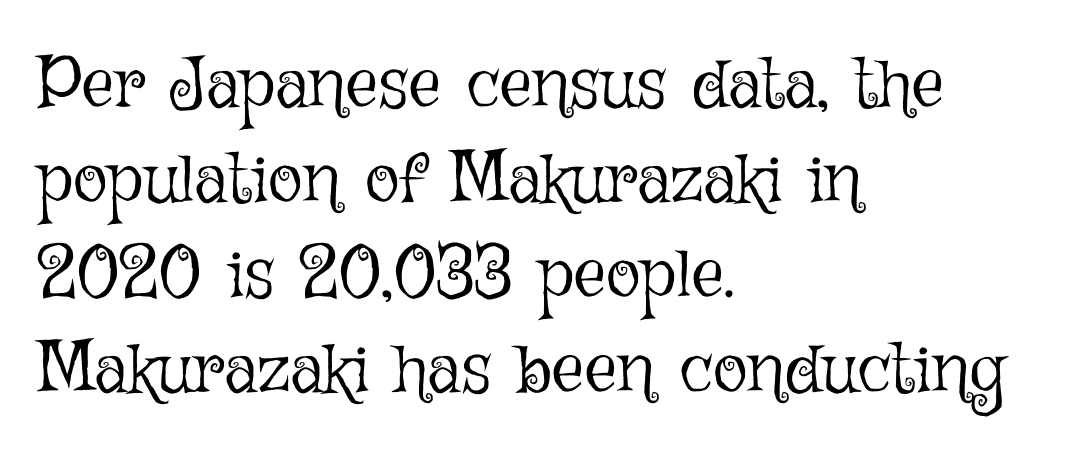
The image shows 72 px light type, upright; set left-aligned, normal line spacing (1.32x), normal letter spacing, not underlined; low stroke contrast and a medium x-height.
